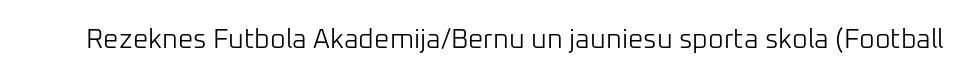
Has an underline been added? It has not. The type is set solid horizontally, with unmodified tracking. The characters are drawn with everyday or finer stroke widths. Every character sits straight up, as roman type does.
